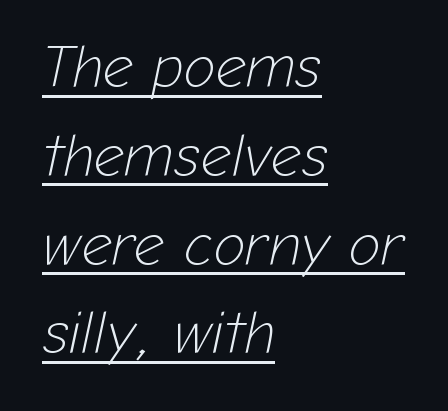
Q: Is the text bold? A: No.
Q: Is the text italic (slanted)? A: Yes, it leans right by about 12 degrees.
Q: Is the text underlined? A: Yes.
Q: How is the paragraph aligned? A: Left-aligned.
Q: Is the spacing between letters normal or unusually wide? A: Normal.
Q: Is the spacing between lines tight, normal or loose? A: Normal.
Q: Width (condensed, normal, or wide)? A: Normal.
Q: Stroke contrast? A: Low.
Q: x-height? A: Medium.
Q: Monospaced? A: No.
